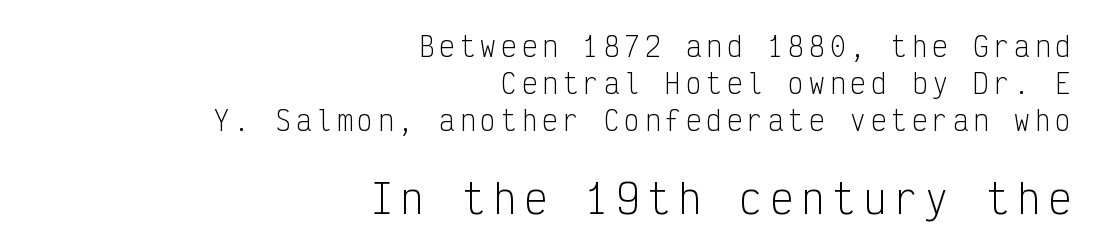
Q: Is the text bold? A: No.
Q: Is the text italic (slanted)? A: No, it is upright.
Q: Is the typeface a serif or a sans-serif typeface? A: Sans-serif.
Q: Is the text underlined? A: No.
Q: How is the paragraph aligned? A: Right-aligned.
Q: Is the spacing between lines tight, normal or loose? A: Normal.
Q: Which block of text is set in a larger size, the first (top) or the second (bottom)? A: The second (bottom) one.
Q: Width (condensed, normal, or wide)? A: Condensed.
Q: Stroke contrast? A: Low.
Q: x-height? A: Medium.
Q: Monospaced? A: Yes.
